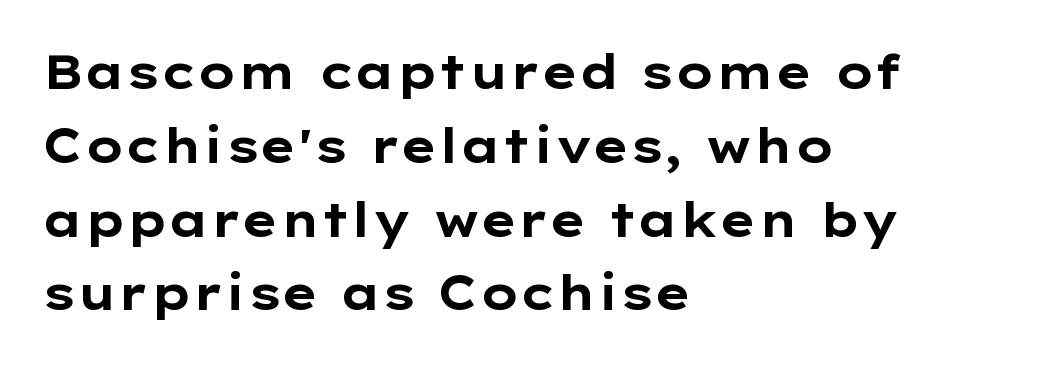
Q: Is the text bold? A: Yes.
Q: Is the text italic (slanted)? A: No, it is upright.
Q: Is the typeface a serif or a sans-serif typeface? A: Sans-serif.
Q: Is the text underlined? A: No.
Q: How is the paragraph aligned? A: Left-aligned.
Q: Is the spacing between letters normal or unusually wide? A: Normal.
Q: Is the spacing between lines tight, normal or loose? A: Normal.
Q: Width (condensed, normal, or wide)? A: Wide.
Q: Stroke contrast? A: Low.
Q: x-height? A: Medium.
Q: Monospaced? A: No.
